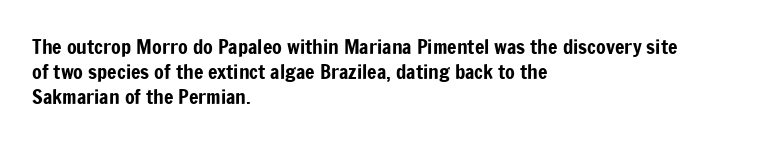
{"italic": "no", "underline": "no", "align": "left", "line_spacing": "normal", "line_spacing_ratio": 1.26, "letter_spacing": "normal", "letter_spacing_em": 0.0, "glyph_px": 20}
